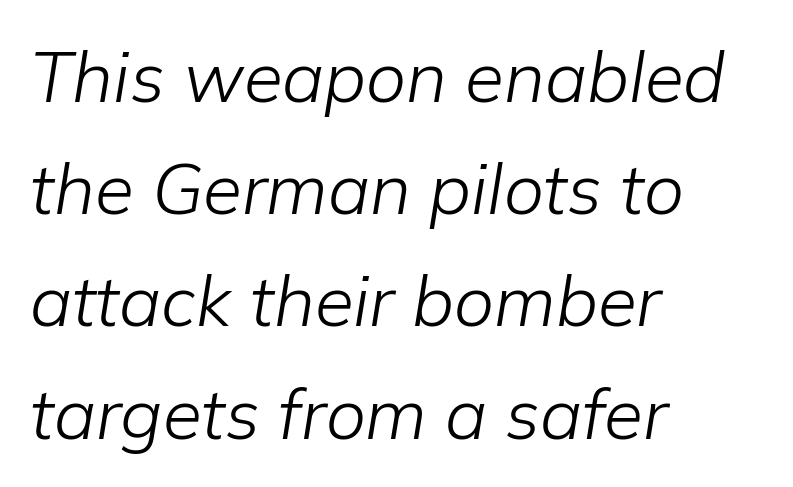
The image shows 71 px light type, italic (leaning right); set left-aligned, normal line spacing (1.58x), normal letter spacing, not underlined; low stroke contrast and a medium x-height.
